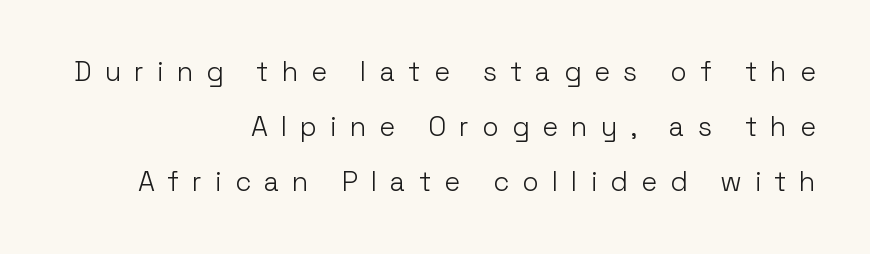
The letters stand upright; this is a roman face. The horizontal fit of the characters is loose and conspicuously gappy. Heft: none added — not bold. Glance below the letters and you will spot only blank space.
